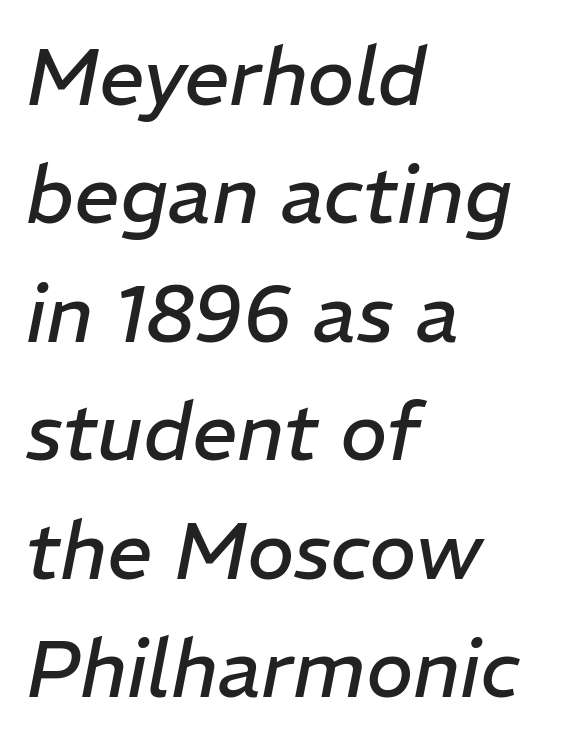
Q: Is the text bold? A: No.
Q: Is the text italic (slanted)? A: Yes, it leans right by about 11 degrees.
Q: Is the text underlined? A: No.
Q: How is the paragraph aligned? A: Left-aligned.
Q: Is the spacing between letters normal or unusually wide? A: Normal.
Q: Is the spacing between lines tight, normal or loose? A: Normal.
Q: Width (condensed, normal, or wide)? A: Normal.
Q: Stroke contrast? A: Low.
Q: x-height? A: Medium.
Q: Monospaced? A: No.
